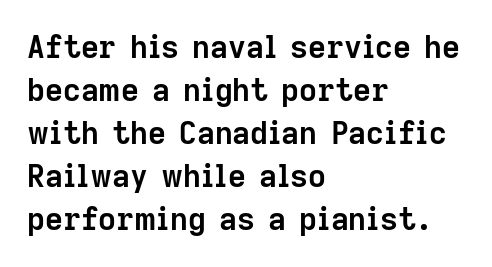
The image shows 31 px semibold sans-serif type, upright; set left-aligned, normal line spacing (1.39x), normal letter spacing, not underlined; low stroke contrast and a medium x-height.
